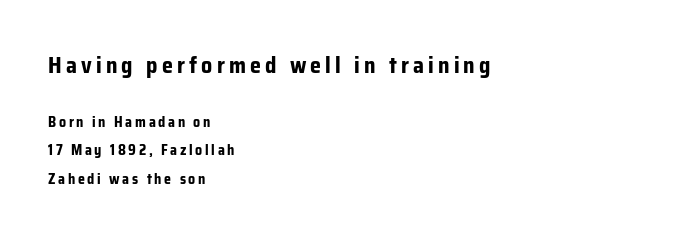
Q: Is the text bold? A: Yes.
Q: Is the text italic (slanted)? A: No, it is upright.
Q: Is the text underlined? A: No.
Q: How is the paragraph aligned? A: Left-aligned.
Q: Is the spacing between lines tight, normal or loose? A: Loose.
Q: Which block of text is set in a larger size, the first (top) or the second (bottom)? A: The first (top) one.
